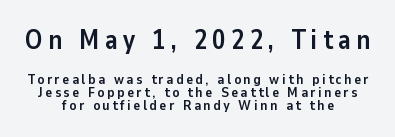
Q: Is the text bold? A: Yes.
Q: Is the text italic (slanted)? A: No, it is upright.
Q: Is the text underlined? A: No.
Q: How is the paragraph aligned? A: Centered.
Q: Is the spacing between lines tight, normal or loose? A: Tight.
Q: Which block of text is set in a larger size, the first (top) or the second (bottom)? A: The first (top) one.
